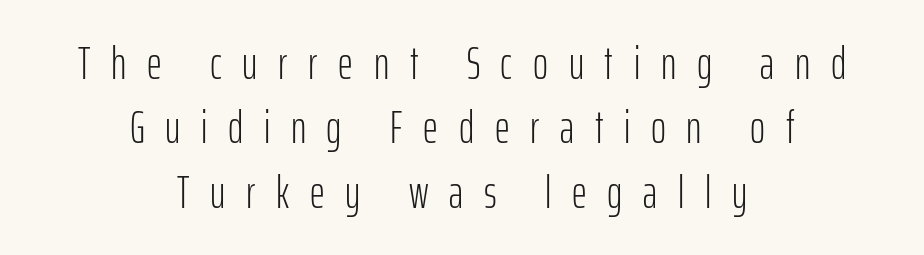
The image shows 46 px light, condensed sans-serif type, upright; set centered, normal line spacing (1.4x), unusually wide letter spacing (+0.45 em), not underlined; low stroke contrast and a medium x-height.
